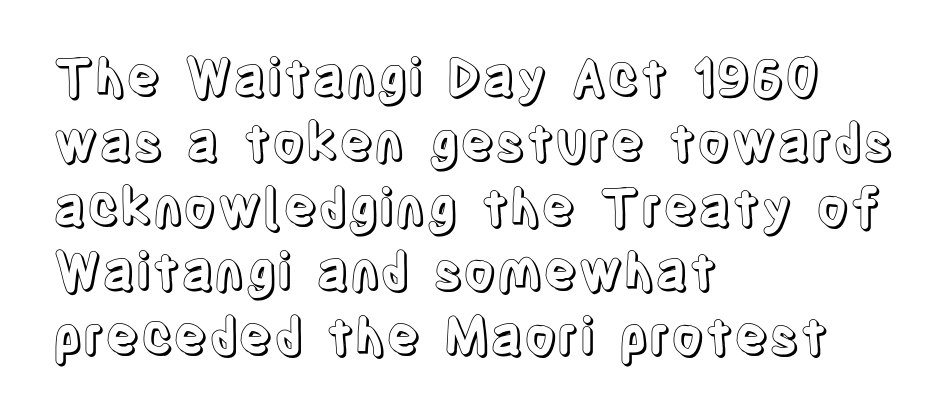
The image shows 51 px condensed type, upright; set left-aligned, normal line spacing (1.27x), normal letter spacing, not underlined; a large x-height.
